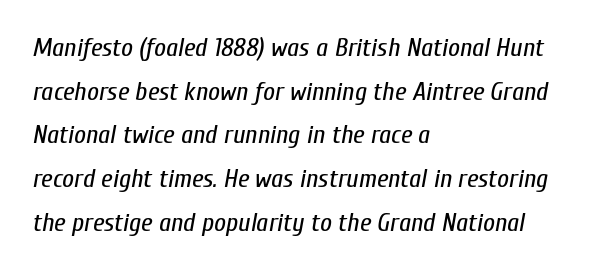
{"italic": "yes", "lean": "right", "slant_degrees": 10, "bold": "no", "underline": "no", "align": "left", "line_spacing": "normal", "line_spacing_ratio": 1.68, "letter_spacing": "normal", "letter_spacing_em": 0.0, "glyph_px": 26}
